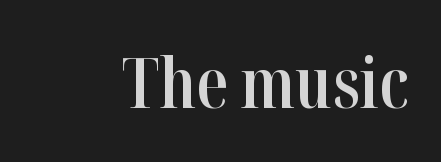
Is this a fixed-width face? No — the glyphs have proportional, varying widths. Beneath every word, the page is bare. You could call the tracking neutral — neither tight nor loose. These words are printed semibold, heavier than regular yet not bold.
